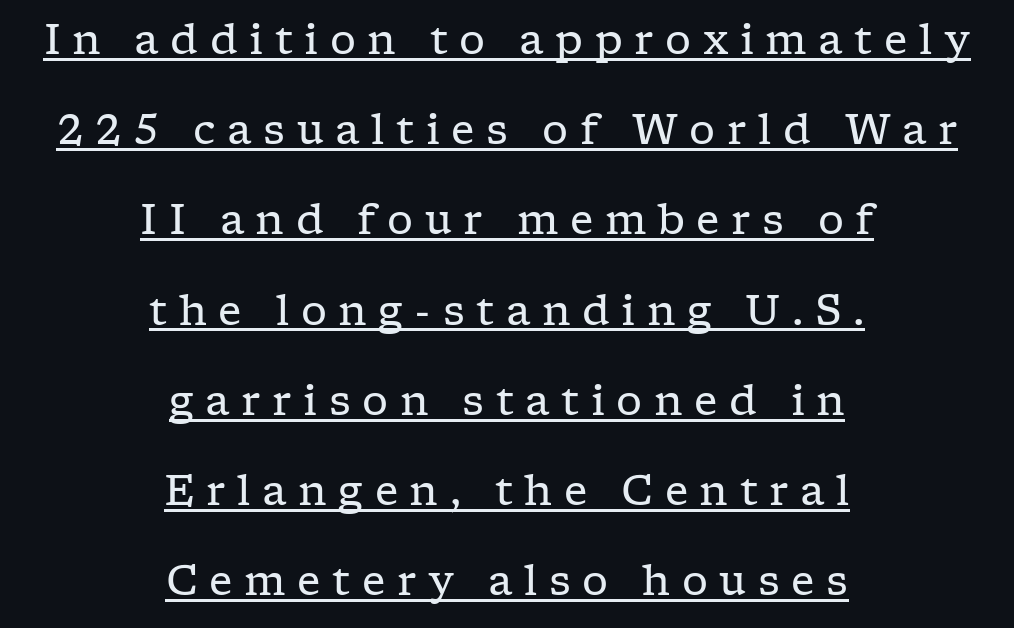
Q: Is the text bold? A: No.
Q: Is the text italic (slanted)? A: No, it is upright.
Q: Is the typeface a serif or a sans-serif typeface? A: Serif.
Q: Is the text underlined? A: Yes.
Q: How is the paragraph aligned? A: Centered.
Q: Is the spacing between letters normal or unusually wide? A: Unusually wide.
Q: Is the spacing between lines tight, normal or loose? A: Loose.
Q: Width (condensed, normal, or wide)? A: Wide.
Q: Stroke contrast? A: Low.
Q: x-height? A: Medium.
Q: Monospaced? A: No.
